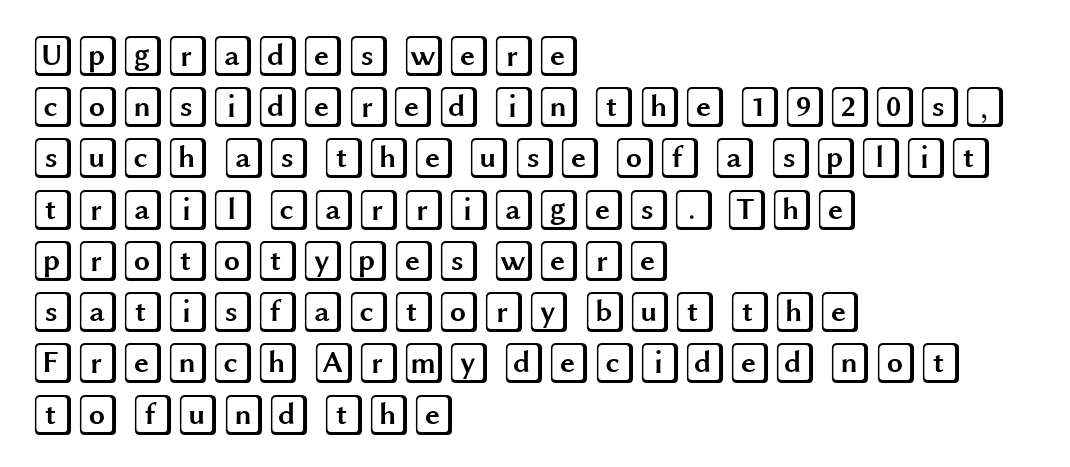
Q: Is the text italic (slanted)? A: No, it is upright.
Q: Is the text underlined? A: No.
Q: How is the paragraph aligned? A: Left-aligned.
Q: Is the spacing between letters normal or unusually wide? A: Normal.
Q: Is the spacing between lines tight, normal or loose? A: Normal.
Q: Width (condensed, normal, or wide)? A: Wide.
Q: x-height? A: Large.
